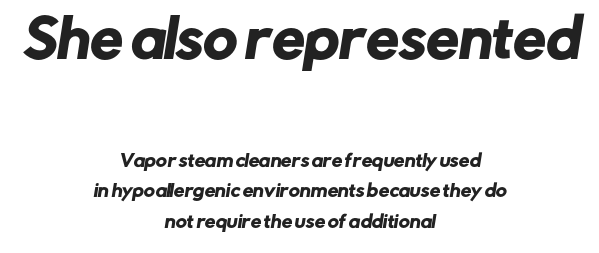
Characters follow at the spacing the type designer built in. The passage shown is typeset with a sans-serif family. A typesetter would call this proportional, since set widths differ per character. These two chunks differ in scale, with the top chunk taking the larger measure.
